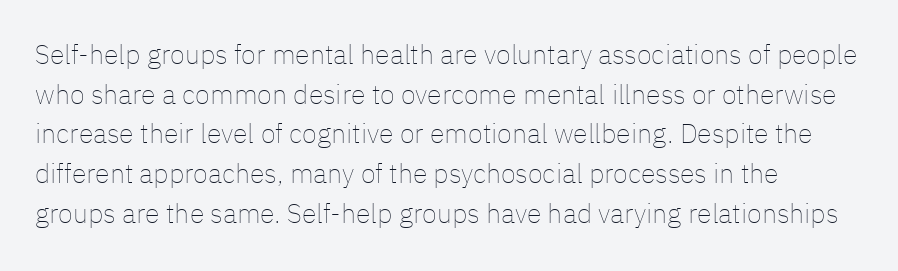
Q: Is the text bold? A: No.
Q: Is the text italic (slanted)? A: No, it is upright.
Q: Is the text underlined? A: No.
Q: How is the paragraph aligned? A: Left-aligned.
Q: Is the spacing between letters normal or unusually wide? A: Normal.
Q: Is the spacing between lines tight, normal or loose? A: Normal.
